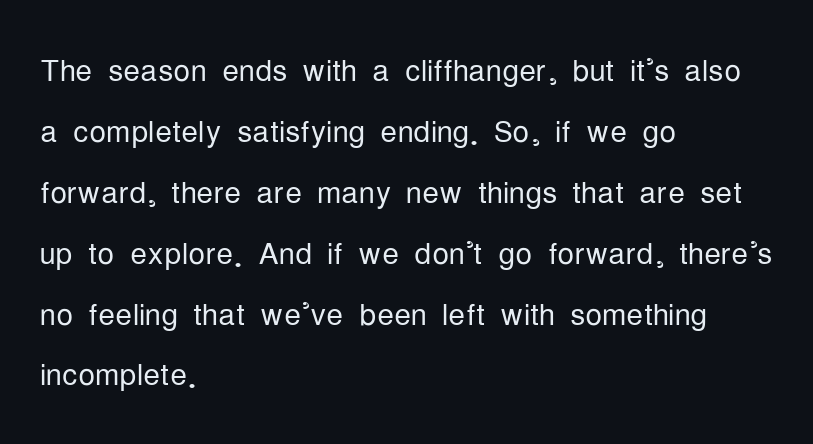
{"serif": "no", "italic": "no", "bold": "no", "weight": "light", "width": "condensed", "stroke_contrast": "low", "x_height": "medium", "monospaced": "no", "underline": "no", "align": "left", "line_spacing": "normal", "line_spacing_ratio": 1.45, "letter_spacing": "normal", "letter_spacing_em": 0.0, "glyph_px": 42}
